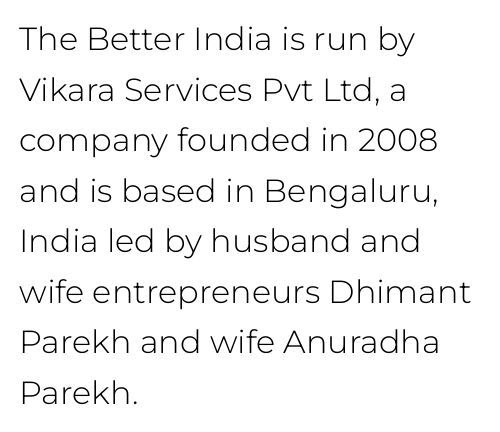
The image shows 32 px light sans-serif type, upright; set left-aligned, normal line spacing (1.58x), normal letter spacing, not underlined; low stroke contrast and a medium x-height.
